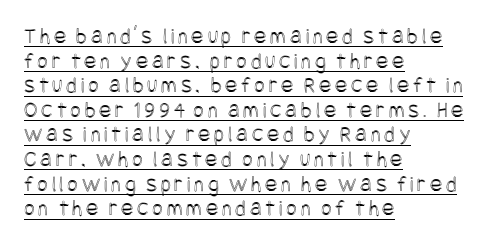
Q: Is the text italic (slanted)? A: No, it is upright.
Q: Is the text underlined? A: Yes.
Q: How is the paragraph aligned? A: Left-aligned.
Q: Is the spacing between lines tight, normal or loose? A: Tight.
